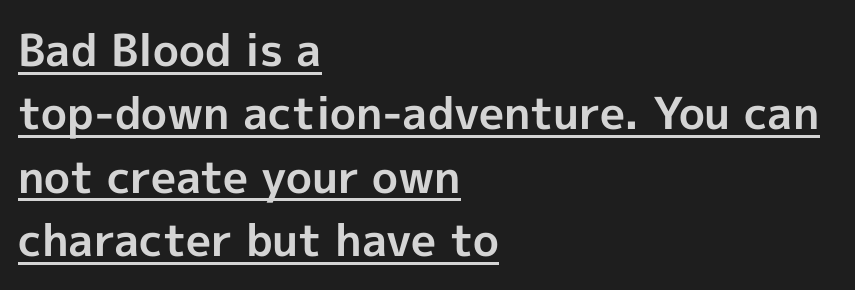
Where is the straight margin? On the left. Here the glyphs are tracked normally, forming tight word shapes. Evenly set lines give the paragraph a standard silhouette. A typographer would call this underscored text.
